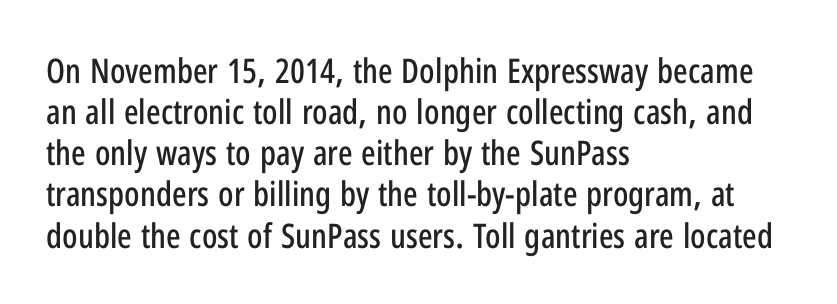
The image shows 34 px condensed sans-serif type, upright; set left-aligned, line spacing 1.21x, normal letter spacing, not underlined; low stroke contrast and a medium x-height.
